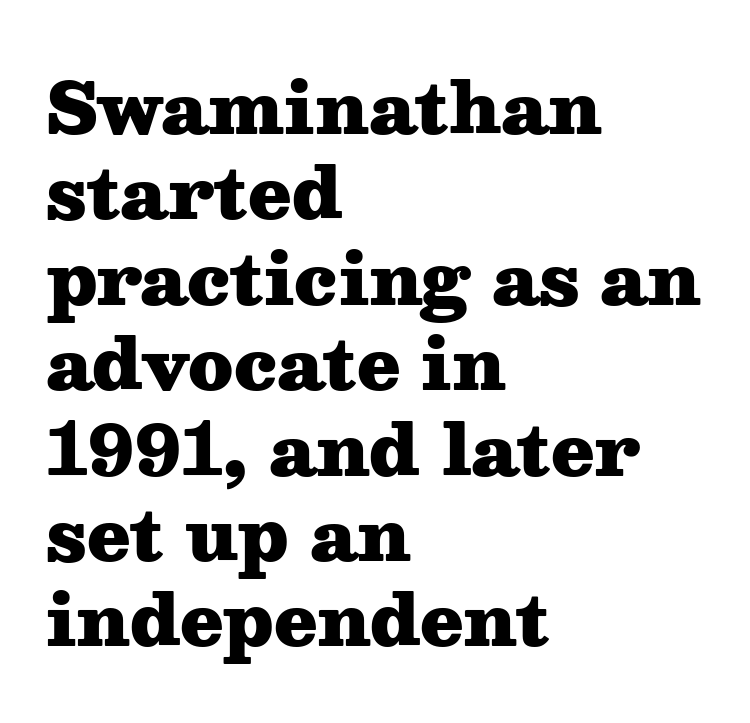
The gap between lines stays unmarked. In terms of weight, the rendering is a true, heavy bold. Students, note that the glyphs here touch the page at normal intervals. The letters stand straight up with perfectly vertical stems. Think of a printed novel: that variable character pitch is what you see here.
